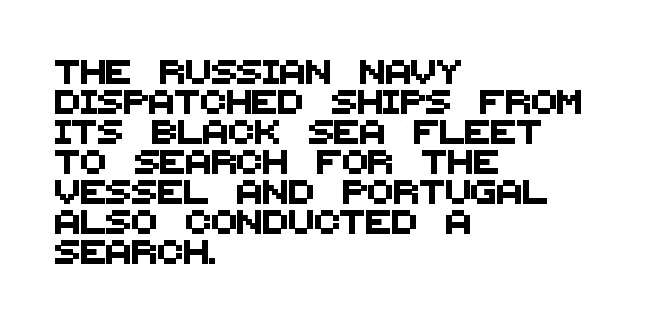
Regular leading. Leftover space on each line is placed entirely after the last word. The strip under each line holds only bare page. How are the letters spaced? Ordinarily, with no added tracking.
